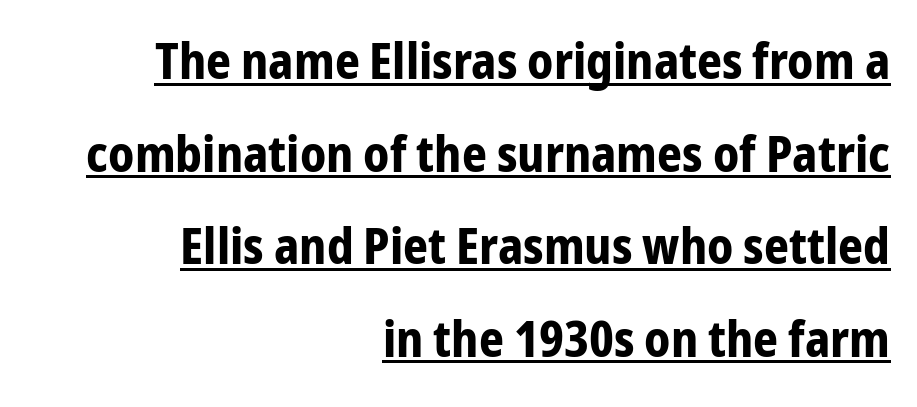
The image shows 49 px bold, condensed sans-serif type, upright; set right-aligned, line spacing 1.89x, normal letter spacing, underlined; low stroke contrast and a medium x-height.
